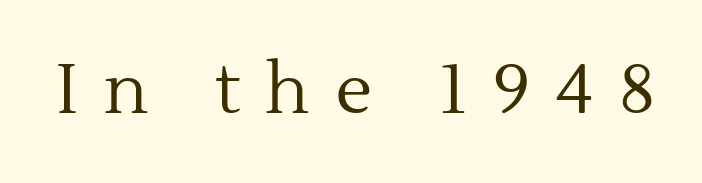
Q: Is the text bold? A: No.
Q: Is the text italic (slanted)? A: No, it is upright.
Q: Is the typeface a serif or a sans-serif typeface? A: Serif.
Q: Is the text underlined? A: No.
Q: Is the spacing between letters normal or unusually wide? A: Unusually wide.
Q: Width (condensed, normal, or wide)? A: Normal.
Q: x-height? A: Medium.
Q: Monospaced? A: No.
